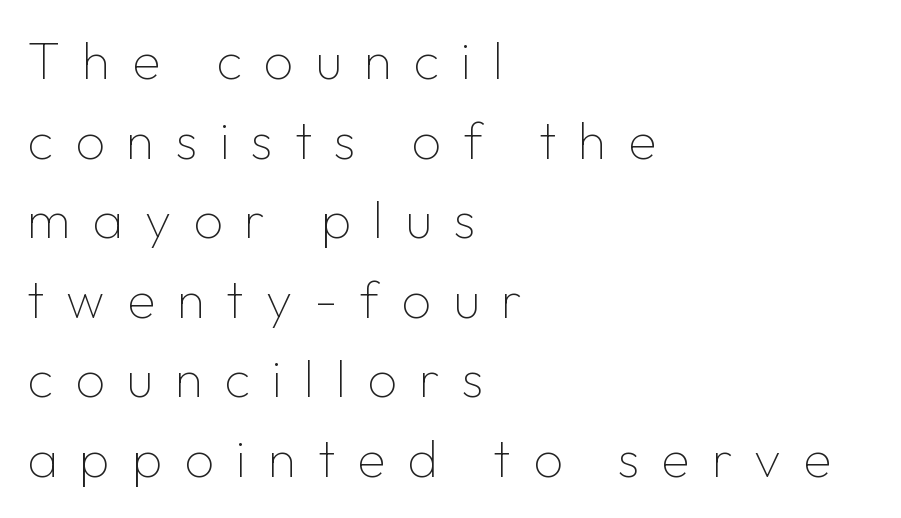
The image shows 52 px thin sans-serif type, upright; set left-aligned, normal line spacing (1.53x), unusually wide letter spacing (+0.42 em), not underlined; low stroke contrast and a medium x-height.
